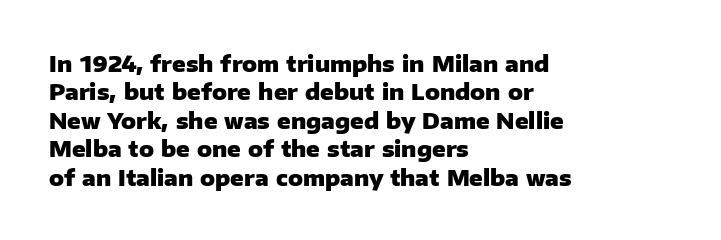
{"italic": "no", "bold": "yes", "underline": "no", "align": "left", "line_spacing": "normal", "line_spacing_ratio": 1.29, "letter_spacing": "normal", "letter_spacing_em": 0.0, "glyph_px": 22}
